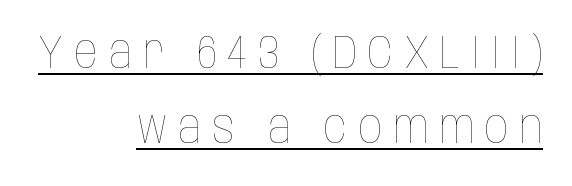
The image shows 47 px thin, condensed type, upright; set right-aligned, normal line spacing (1.6x), unusually wide letter spacing (+0.23 em), underlined; low stroke contrast and a large x-height.
